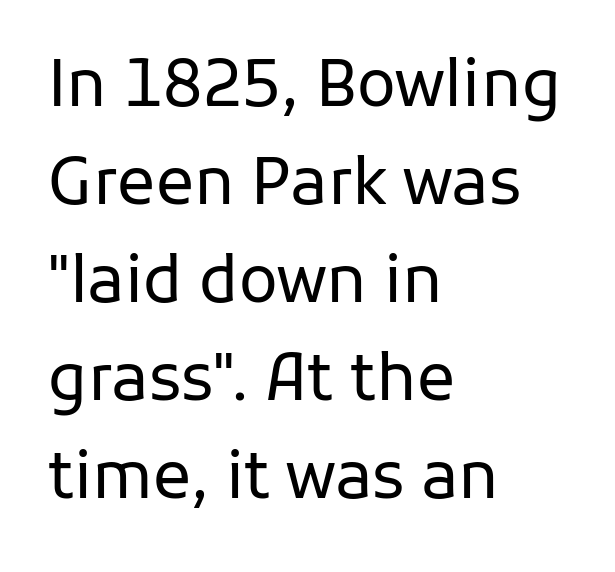
Spacing between characters is what you'd get straight out of the box. The leading is moderate, giving the passage an even texture. Just letters on the line, the space beneath them empty. The typesetting does not lean heavy: it is not bold. Horizontal alignment here is leftward, the default for most running prose. The face used here is proportionally spaced, like ordinary book or web type.
